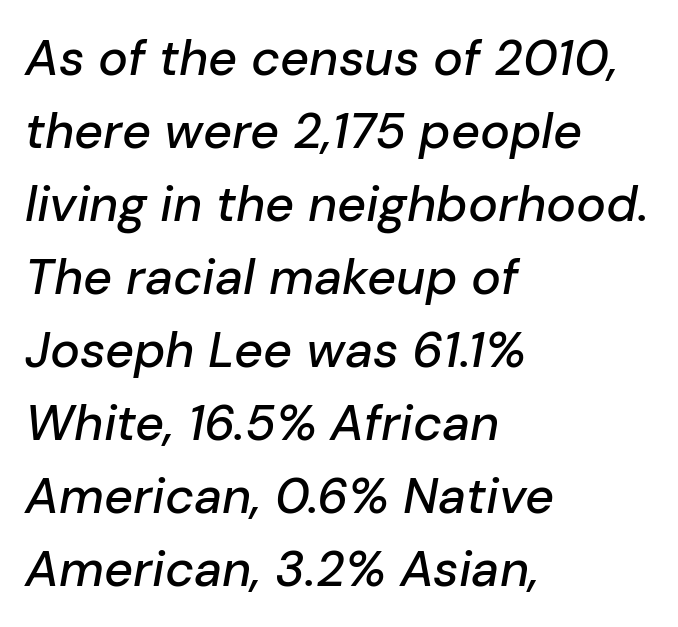
The image shows 50 px text type, italic (leaning right); set left-aligned, normal line spacing (1.46x), normal letter spacing, not underlined; low stroke contrast and a medium x-height.
